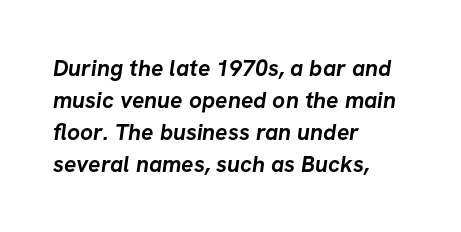
Q: Is the text bold? A: Yes.
Q: Is the text underlined? A: No.
Q: How is the paragraph aligned? A: Left-aligned.
Q: Is the spacing between letters normal or unusually wide? A: Normal.
Q: Is the spacing between lines tight, normal or loose? A: Normal.
